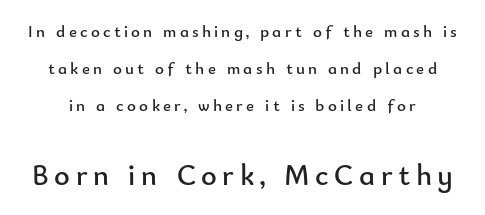
The foot of each line stays bare and open. Rows of type keep a wide berth in the vertical direction. Does the bottom block carry the larger type? Yes, it does. The type family on display is of the sans-serif kind. Note the varied advance widths — an 'i' is clearly narrower than an 'm'.
